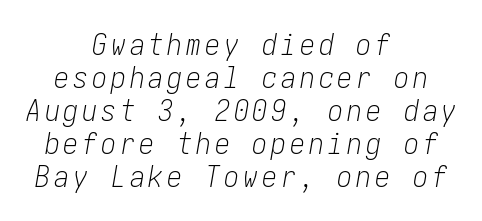
{"italic": "yes", "lean": "right", "slant_degrees": 10, "bold": "no", "weight": "light", "width": "condensed", "stroke_contrast": "low", "x_height": "medium", "underline": "no", "align": "center", "line_spacing": "tight", "line_spacing_ratio": 1.1, "glyph_px": 30}
